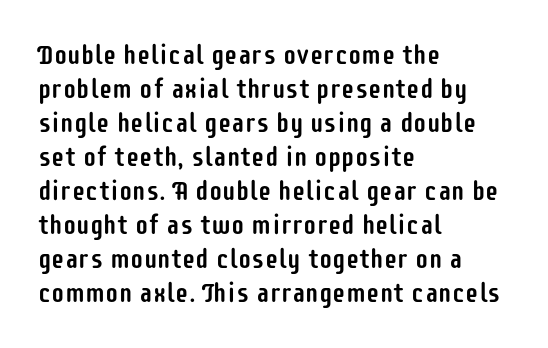
Q: Is the text italic (slanted)? A: No, it is upright.
Q: Is the text underlined? A: No.
Q: How is the paragraph aligned? A: Left-aligned.
Q: Is the spacing between letters normal or unusually wide? A: Normal.
Q: Is the spacing between lines tight, normal or loose? A: Normal.
